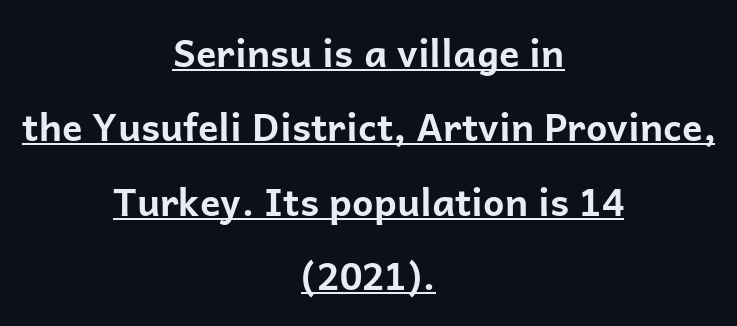
Leftover space on each line is divided equally before and after the words. This is sans-serif lettering, the kind often seen on screens and signage. Summary of vertical rhythm: relaxed, with wide interline spacing. The passage shown is emphatically bold.
